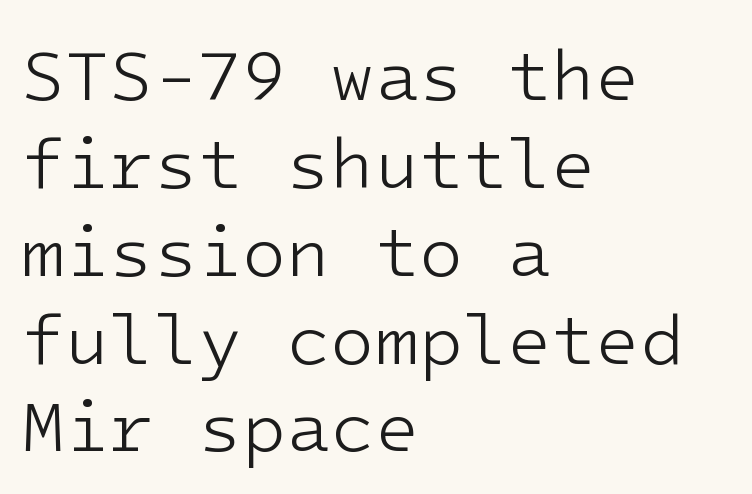
The image shows 72 px light sans-serif type, upright; set left-aligned, line spacing 1.22x, normal letter spacing, not underlined; low stroke contrast and a medium x-height.
